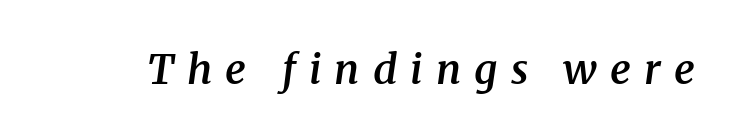
The words here are not underlined. Firm but not heavy-handed strokes: this text is semibold. Observe the lean: these are italic letterforms. Does extra space separate the letters? Yes, quite a lot of it. What kind of face is this? One with serifs. Do the characters align in a grid? No, the font is proportional.
